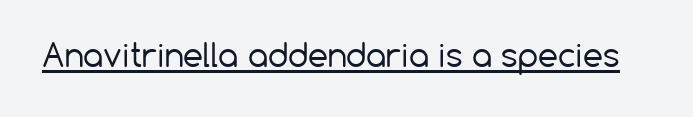
The image shows 32 px regular-weight sans-serif type, upright; set normal letter spacing, underlined; low stroke contrast and a medium x-height.
